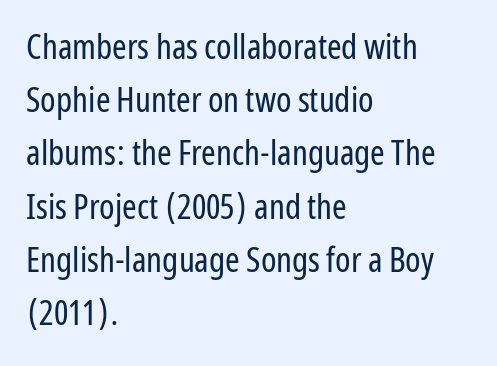
Q: Is the text bold? A: No.
Q: Is the text italic (slanted)? A: No, it is upright.
Q: Is the typeface a serif or a sans-serif typeface? A: Sans-serif.
Q: Is the text underlined? A: No.
Q: How is the paragraph aligned? A: Left-aligned.
Q: Is the spacing between letters normal or unusually wide? A: Normal.
Q: Is the spacing between lines tight, normal or loose? A: Normal.
Q: Width (condensed, normal, or wide)? A: Condensed.
Q: Stroke contrast? A: Low.
Q: x-height? A: Medium.
Q: Monospaced? A: No.
